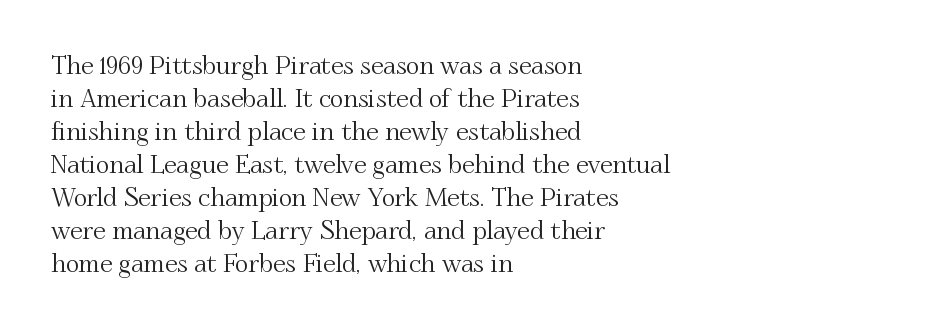
{"italic": "no", "underline": "no", "align": "left", "line_spacing": "normal", "line_spacing_ratio": 1.32, "letter_spacing": "normal", "letter_spacing_em": 0.0, "glyph_px": 25}
